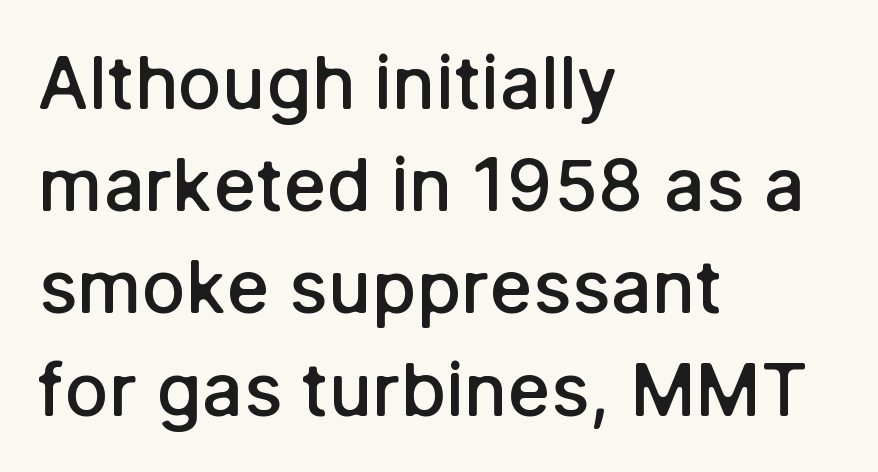
The image shows 73 px semibold sans-serif type, upright; set left-aligned, normal line spacing (1.4x), normal letter spacing, not underlined; low stroke contrast and a medium x-height.
